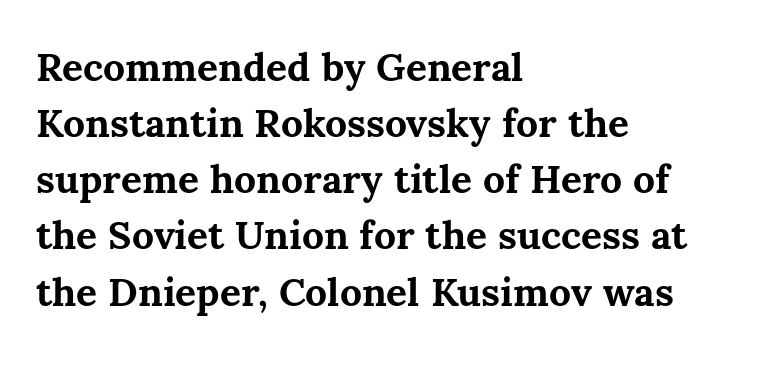
Q: Is the text bold? A: Yes.
Q: Is the text italic (slanted)? A: No, it is upright.
Q: Is the text underlined? A: No.
Q: How is the paragraph aligned? A: Left-aligned.
Q: Is the spacing between letters normal or unusually wide? A: Normal.
Q: Is the spacing between lines tight, normal or loose? A: Normal.
Q: Width (condensed, normal, or wide)? A: Normal.
Q: Stroke contrast? A: Medium.
Q: x-height? A: Medium.
Q: Monospaced? A: No.
